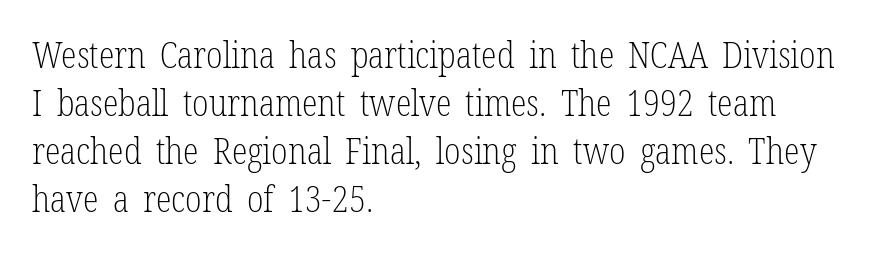
{"serif": "yes", "italic": "no", "bold": "no", "weight": "light", "width": "condensed", "stroke_contrast": "low", "x_height": "medium", "monospaced": "no", "underline": "no", "align": "left", "line_spacing": "normal", "line_spacing_ratio": 1.33, "letter_spacing": "normal", "letter_spacing_em": 0.0, "glyph_px": 36}
